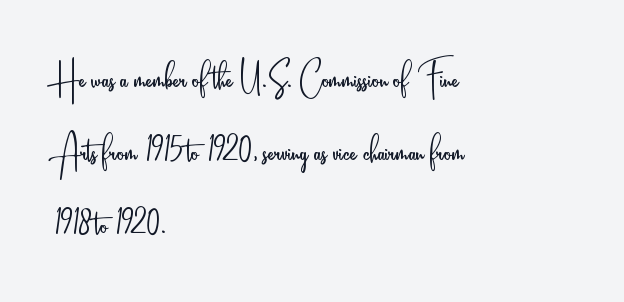
Q: Is the text bold? A: No.
Q: Is the typeface a serif or a sans-serif typeface? A: Sans-serif.
Q: Is the text underlined? A: No.
Q: How is the paragraph aligned? A: Left-aligned.
Q: Is the spacing between letters normal or unusually wide? A: Normal.
Q: Is the spacing between lines tight, normal or loose? A: Normal.
Q: Width (condensed, normal, or wide)? A: Condensed.
Q: Stroke contrast? A: Low.
Q: x-height? A: Small.
Q: Monospaced? A: No.
